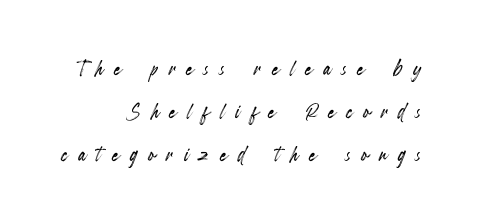
The space between consecutive lines is moderate. Between one letter and the next there's a generous, obvious gap. Anything drawn beneath the words? Only blank space.
